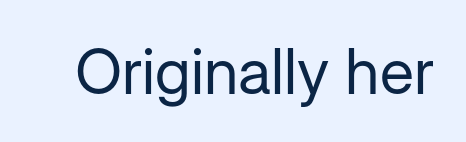
The image shows 63 px regular-weight sans-serif type, upright; set normal letter spacing, not underlined; low stroke contrast and a medium x-height.
